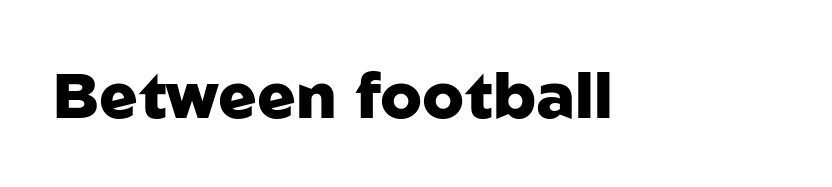
Q: Is the text bold? A: Yes.
Q: Is the text italic (slanted)? A: No, it is upright.
Q: Is the typeface a serif or a sans-serif typeface? A: Sans-serif.
Q: Is the text underlined? A: No.
Q: Is the spacing between letters normal or unusually wide? A: Normal.
Q: Width (condensed, normal, or wide)? A: Normal.
Q: Stroke contrast? A: Low.
Q: x-height? A: Medium.
Q: Monospaced? A: No.
